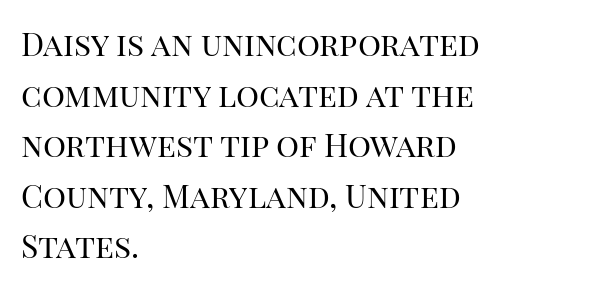
Q: Is the text bold? A: No.
Q: Is the text italic (slanted)? A: No, it is upright.
Q: Is the typeface a serif or a sans-serif typeface? A: Serif.
Q: Is the text underlined? A: No.
Q: How is the paragraph aligned? A: Left-aligned.
Q: Is the spacing between letters normal or unusually wide? A: Normal.
Q: Is the spacing between lines tight, normal or loose? A: Normal.
Q: Width (condensed, normal, or wide)? A: Normal.
Q: Stroke contrast? A: High.
Q: x-height? A: Large.
Q: Monospaced? A: No.
